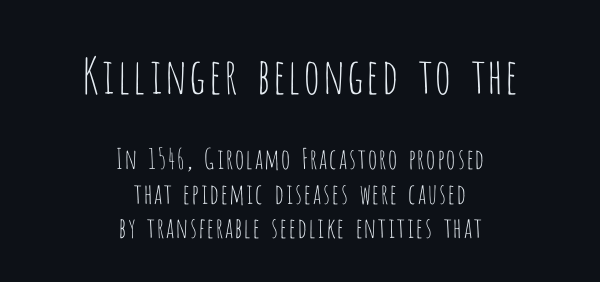
{"serif": "no", "italic": "no", "bold": "no", "weight": "thin", "width": "condensed", "stroke_contrast": "low", "x_height": "large", "monospaced": "no", "underline": "no", "align": "center", "line_spacing_ratio": 1.24, "letter_spacing": "normal", "letter_spacing_em": 0.0, "larger_block": "first", "size_ratio": 1.75, "glyph_px": 49}
